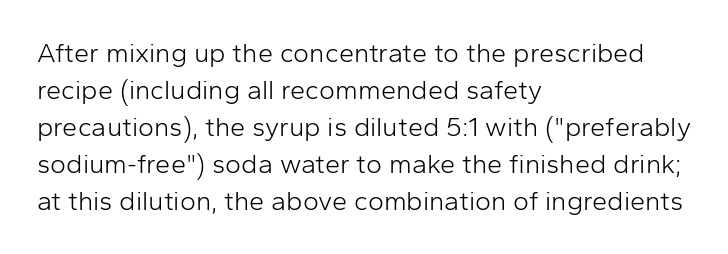
The image shows 27 px text type, upright; set left-aligned, normal line spacing (1.37x), normal letter spacing, not underlined.
